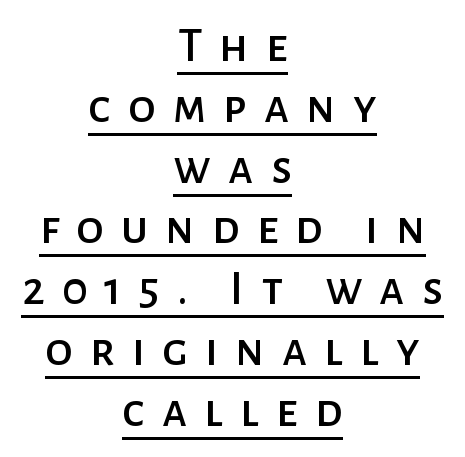
Q: Is the text italic (slanted)? A: No, it is upright.
Q: Is the typeface a serif or a sans-serif typeface? A: Sans-serif.
Q: Is the text underlined? A: Yes.
Q: How is the paragraph aligned? A: Centered.
Q: Is the spacing between letters normal or unusually wide? A: Unusually wide.
Q: Width (condensed, normal, or wide)? A: Normal.
Q: Stroke contrast? A: Low.
Q: x-height? A: Medium.
Q: Monospaced? A: No.
